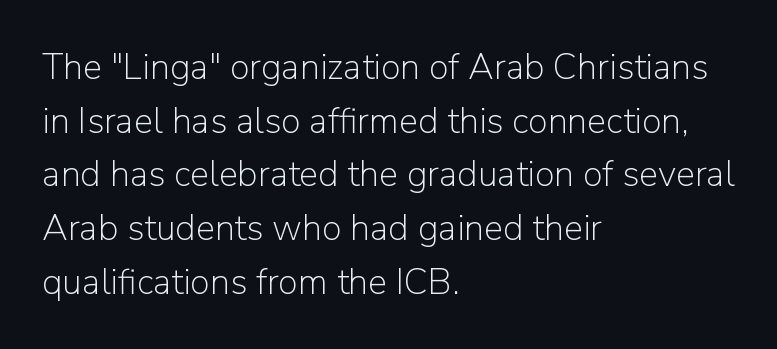
Stroke thickness stays within the range of a standard reading face or lighter. The letters sit at their default tracking, neither squeezed nor spread. The paragraph has a hard left edge and a soft right edge. The type family on display is of the sans-serif kind.
